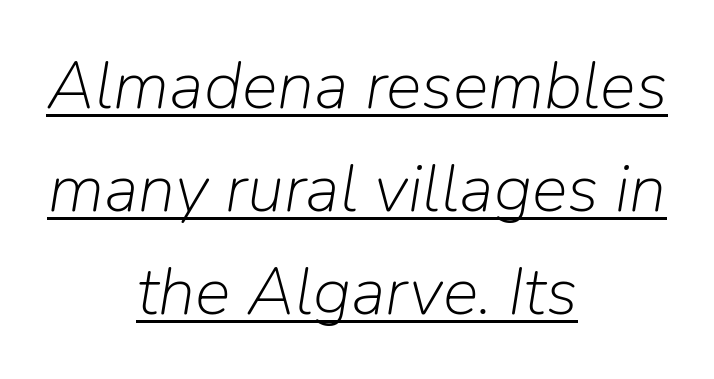
The image shows 67 px light type, italic (leaning right); set centered, normal line spacing (1.54x), normal letter spacing, underlined; low stroke contrast and a medium x-height.
